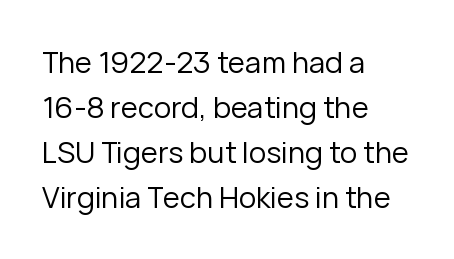
{"serif": "no", "italic": "no", "bold": "no", "weight": "regular", "width": "normal", "stroke_contrast": "low", "x_height": "medium", "monospaced": "no", "underline": "no", "align": "left", "line_spacing": "normal", "line_spacing_ratio": 1.55, "letter_spacing": "normal", "letter_spacing_em": 0.0, "glyph_px": 29}
